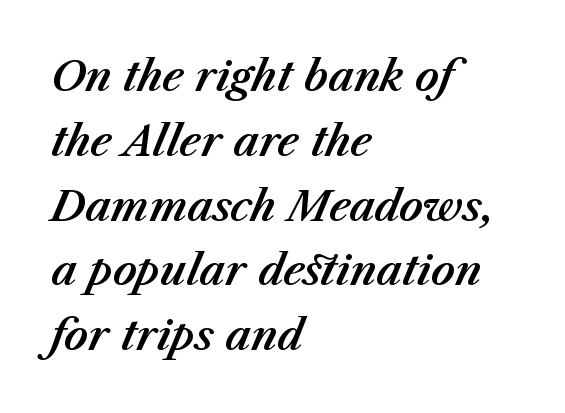
Q: Is the text italic (slanted)? A: Yes, it leans right by about 23 degrees.
Q: Is the text underlined? A: No.
Q: How is the paragraph aligned? A: Left-aligned.
Q: Is the spacing between letters normal or unusually wide? A: Normal.
Q: Is the spacing between lines tight, normal or loose? A: Normal.
Q: Width (condensed, normal, or wide)? A: Normal.
Q: Stroke contrast? A: Medium.
Q: x-height? A: Medium.
Q: Monospaced? A: No.
